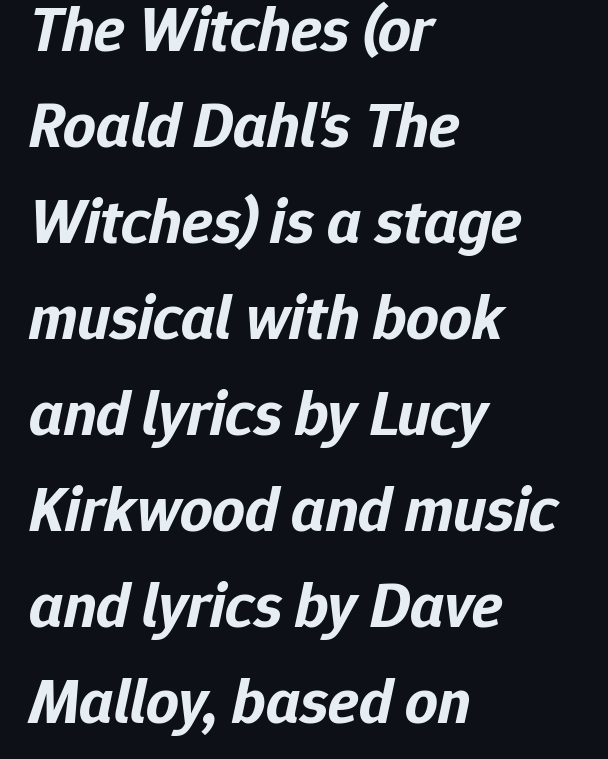
The image shows 64 px bold type, italic (leaning right); set left-aligned, normal line spacing (1.5x), normal letter spacing, not underlined; low stroke contrast and a medium x-height.
